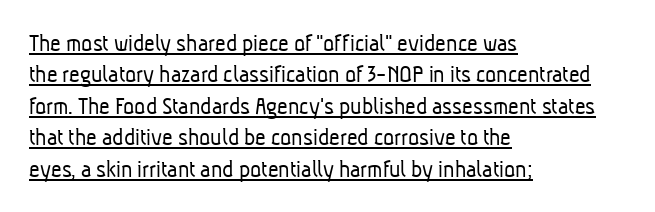
{"bold": "no", "underline": "yes", "align": "left", "line_spacing_ratio": 1.21, "letter_spacing": "normal", "letter_spacing_em": 0.0, "glyph_px": 26}
